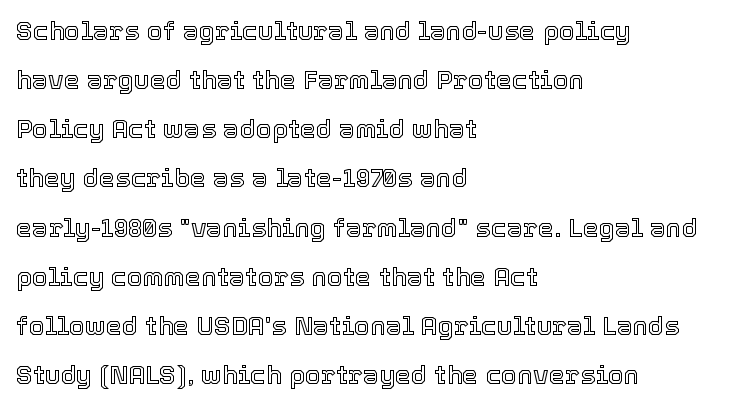
The image shows 26 px text type, upright; set left-aligned, line spacing 1.89x, normal letter spacing, not underlined.
